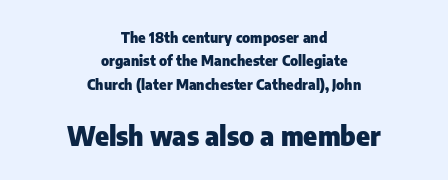
Nothing unusual about the tracking: characters are spaced as the font intends. Look at the glyph heights: the lower group is clearly the bigger setting. Both edges are ragged and mirror each other, which tells us the setting is centered. Do the letters lean? They stand straight. The sample has been set heavy, in full bold.
